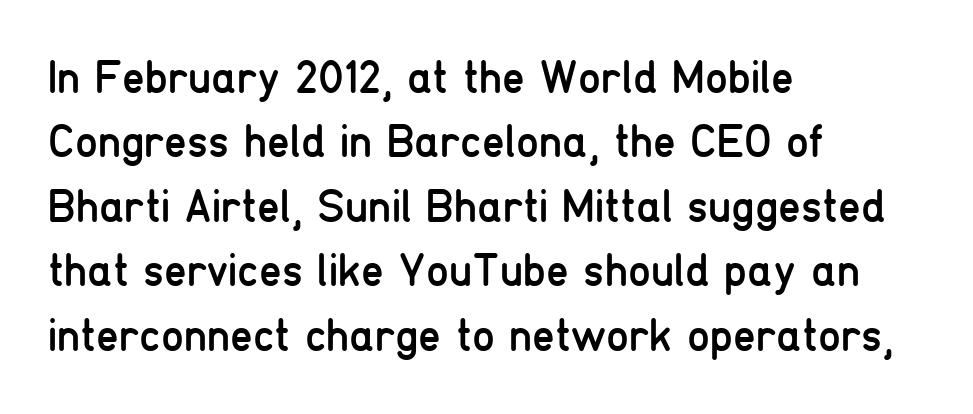
Q: Is the text bold? A: No.
Q: Is the text italic (slanted)? A: No, it is upright.
Q: Is the typeface a serif or a sans-serif typeface? A: Sans-serif.
Q: Is the text underlined? A: No.
Q: How is the paragraph aligned? A: Left-aligned.
Q: Is the spacing between letters normal or unusually wide? A: Normal.
Q: Is the spacing between lines tight, normal or loose? A: Normal.
Q: Width (condensed, normal, or wide)? A: Condensed.
Q: Stroke contrast? A: Low.
Q: x-height? A: Medium.
Q: Monospaced? A: No.
